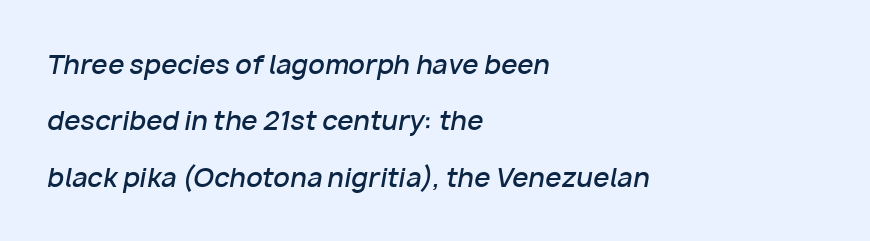
Q: Is the text bold? A: Semi-bold.
Q: Is the text italic (slanted)? A: Yes, it leans right by about 10 degrees.
Q: Is the text underlined? A: No.
Q: How is the paragraph aligned? A: Left-aligned.
Q: Is the spacing between letters normal or unusually wide? A: Normal.
Q: Is the spacing between lines tight, normal or loose? A: Loose.
